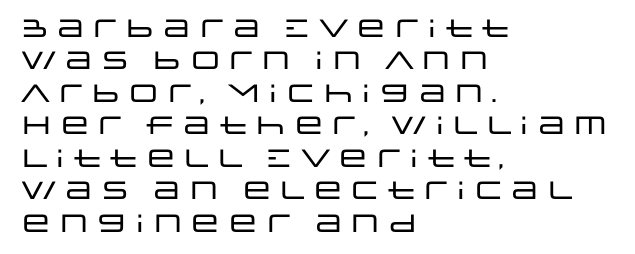
Q: Is the text italic (slanted)? A: No, it is upright.
Q: Is the text underlined? A: No.
Q: How is the paragraph aligned? A: Left-aligned.
Q: Is the spacing between letters normal or unusually wide? A: Normal.
Q: Is the spacing between lines tight, normal or loose? A: Normal.
